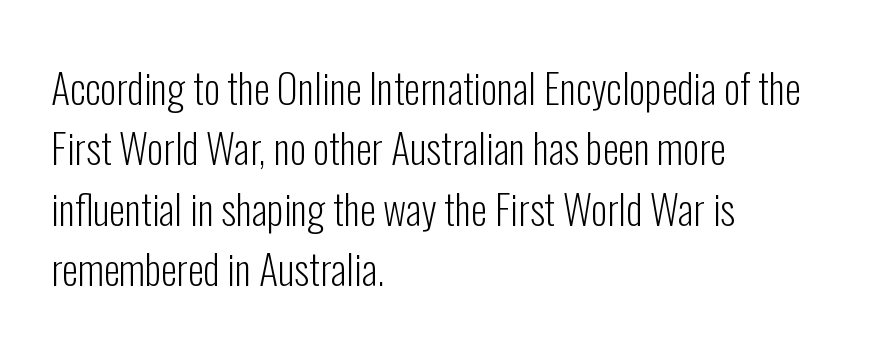
Q: Is the text bold? A: No.
Q: Is the text italic (slanted)? A: No, it is upright.
Q: Is the typeface a serif or a sans-serif typeface? A: Sans-serif.
Q: Is the text underlined? A: No.
Q: How is the paragraph aligned? A: Left-aligned.
Q: Is the spacing between letters normal or unusually wide? A: Normal.
Q: Is the spacing between lines tight, normal or loose? A: Normal.
Q: Width (condensed, normal, or wide)? A: Condensed.
Q: Stroke contrast? A: Low.
Q: x-height? A: Medium.
Q: Monospaced? A: No.
